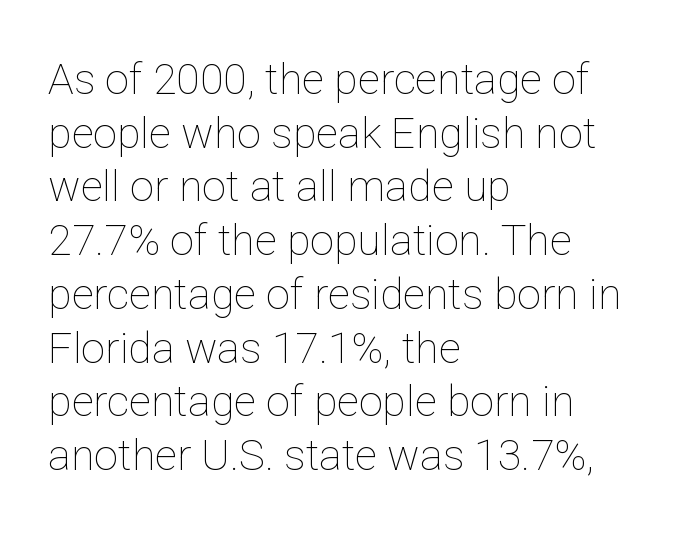
The image shows 43 px thin type, upright; set left-aligned, normal line spacing (1.25x), normal letter spacing, not underlined; low stroke contrast and a medium x-height.
